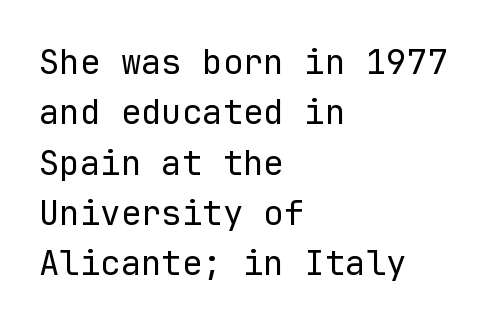
The image shows 34 px regular-weight sans-serif type, upright, monospaced; set left-aligned, normal line spacing (1.48x), normal letter spacing, not underlined; low stroke contrast and a medium x-height.
